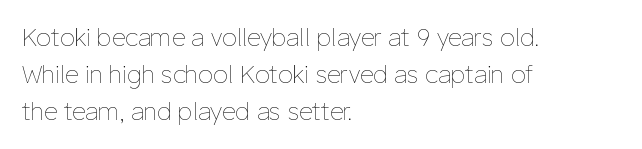
Ordinary non-slanted type is in use. This sample uses plain, unmodified letter spacing. Has an underline been added? It has not. The designer left line spacing at the default. The cut favours lightness, reaching ordinary text weight at its darkest. Layout note: lines flush left.
